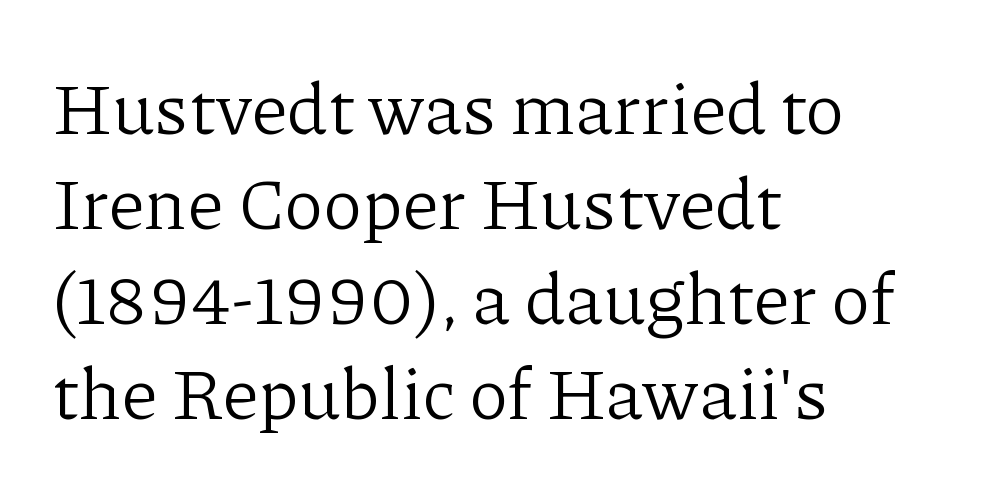
{"serif": "yes", "italic": "no", "bold": "no", "weight": "light", "width": "normal", "stroke_contrast": "low", "x_height": "medium", "monospaced": "no", "underline": "no", "align": "left", "line_spacing": "normal", "line_spacing_ratio": 1.3, "letter_spacing": "normal", "letter_spacing_em": 0.0, "glyph_px": 73}
